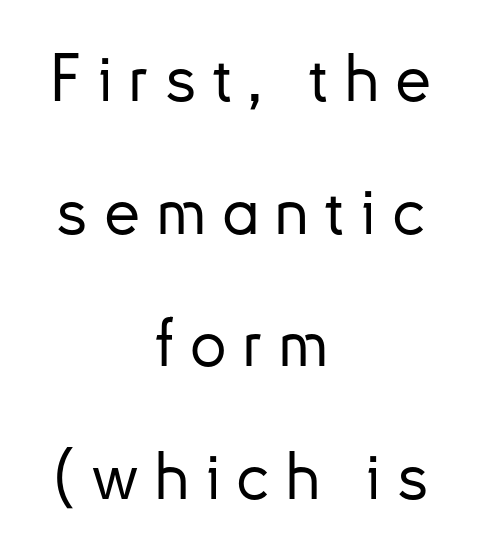
The image shows 65 px sans-serif type, upright; set centered, loose line spacing (2.04x), unusually wide letter spacing (+0.25 em), not underlined; low stroke contrast and a small x-height.
